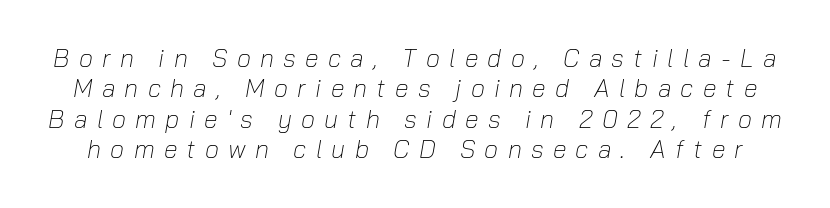
{"italic": "yes", "lean": "right", "slant_degrees": 10, "bold": "no", "underline": "no", "line_spacing_ratio": 1.22, "letter_spacing": "wide", "letter_spacing_em": 0.37, "glyph_px": 25}
